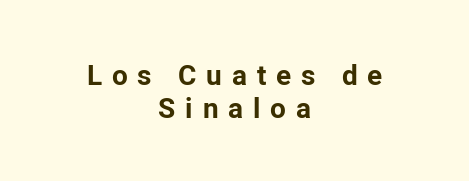
Posture: vertical. Note the varied advance widths — an 'i' is clearly narrower than an 'm'. Examine the stroke ends and you'll find no serifs. Plain, unruled lines of type. If you folded the block vertically in half, each line would mirror itself in length.
